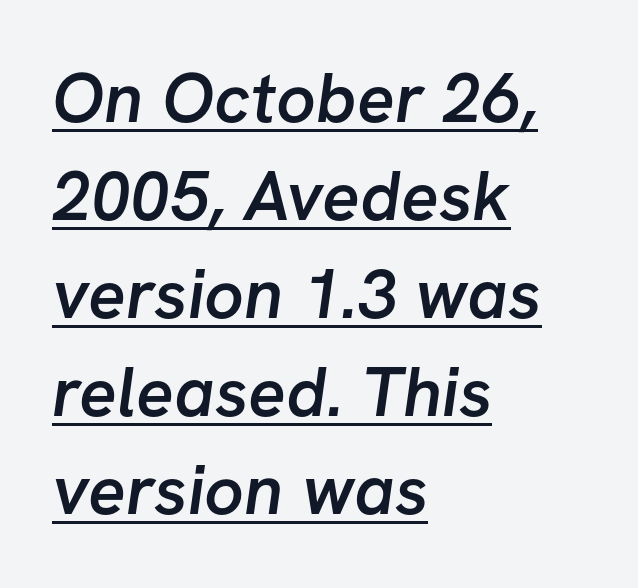
Q: Is the text bold? A: Semi-bold.
Q: Is the typeface a serif or a sans-serif typeface? A: Sans-serif.
Q: Is the text underlined? A: Yes.
Q: How is the paragraph aligned? A: Left-aligned.
Q: Is the spacing between letters normal or unusually wide? A: Normal.
Q: Is the spacing between lines tight, normal or loose? A: Normal.
Q: Width (condensed, normal, or wide)? A: Normal.
Q: Stroke contrast? A: Low.
Q: x-height? A: Medium.
Q: Monospaced? A: No.
